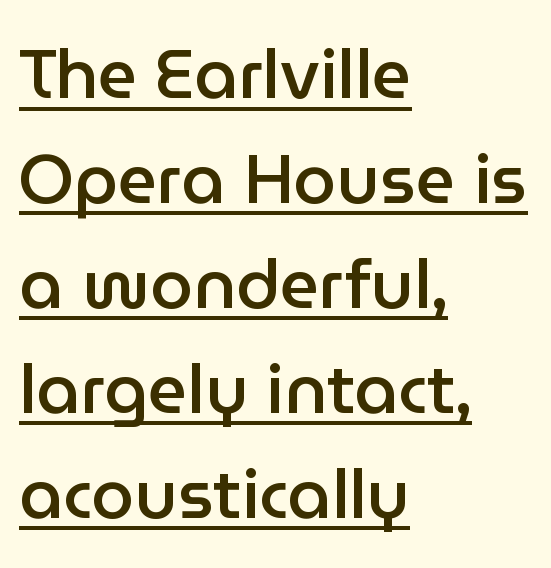
Q: Is the text bold? A: Semi-bold.
Q: Is the text italic (slanted)? A: No, it is upright.
Q: Is the typeface a serif or a sans-serif typeface? A: Sans-serif.
Q: Is the text underlined? A: Yes.
Q: How is the paragraph aligned? A: Left-aligned.
Q: Is the spacing between letters normal or unusually wide? A: Normal.
Q: Is the spacing between lines tight, normal or loose? A: Normal.
Q: Width (condensed, normal, or wide)? A: Normal.
Q: Stroke contrast? A: Low.
Q: x-height? A: Medium.
Q: Monospaced? A: No.
